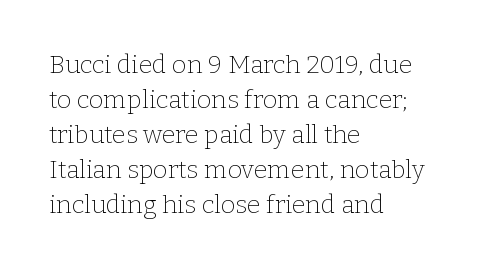
The image shows 25 px text type, upright; set left-aligned, normal line spacing (1.4x), normal letter spacing, not underlined.
